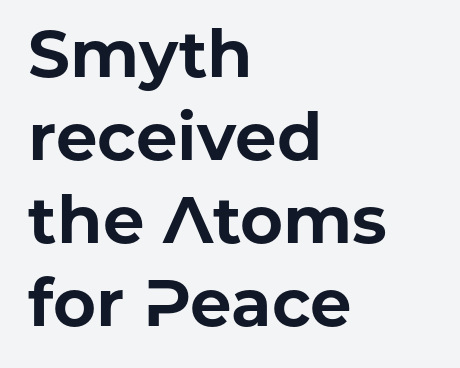
{"serif": "no", "italic": "no", "bold": "yes", "weight": "bold", "width": "normal", "stroke_contrast": "low", "x_height": "medium", "monospaced": "no", "underline": "no", "align": "left", "line_spacing": "normal", "line_spacing_ratio": 1.26, "letter_spacing": "normal", "letter_spacing_em": 0.0, "glyph_px": 66}
